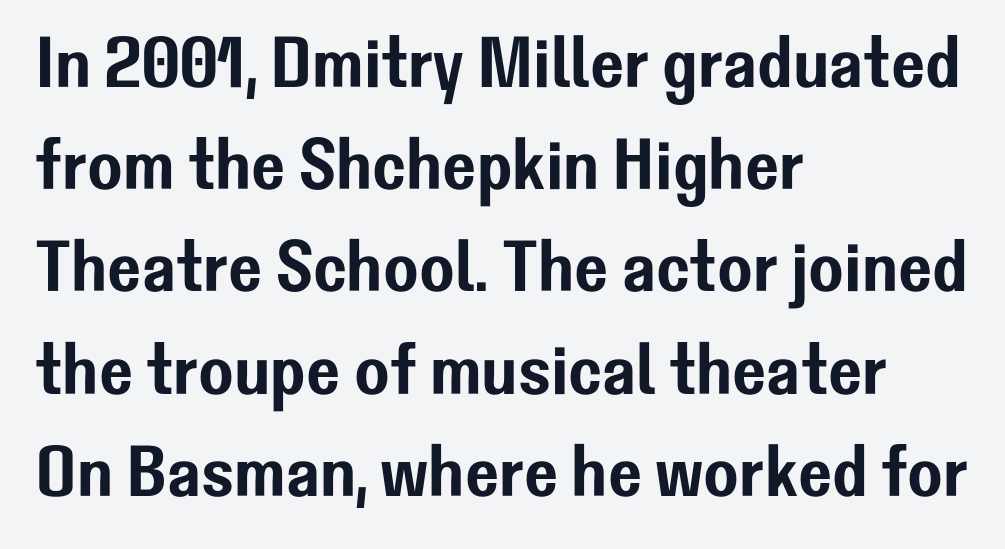
Q: Is the text italic (slanted)? A: No, it is upright.
Q: Is the typeface a serif or a sans-serif typeface? A: Sans-serif.
Q: Is the text underlined? A: No.
Q: How is the paragraph aligned? A: Left-aligned.
Q: Is the spacing between letters normal or unusually wide? A: Normal.
Q: Is the spacing between lines tight, normal or loose? A: Normal.
Q: Width (condensed, normal, or wide)? A: Normal.
Q: Stroke contrast? A: Low.
Q: x-height? A: Medium.
Q: Monospaced? A: No.
